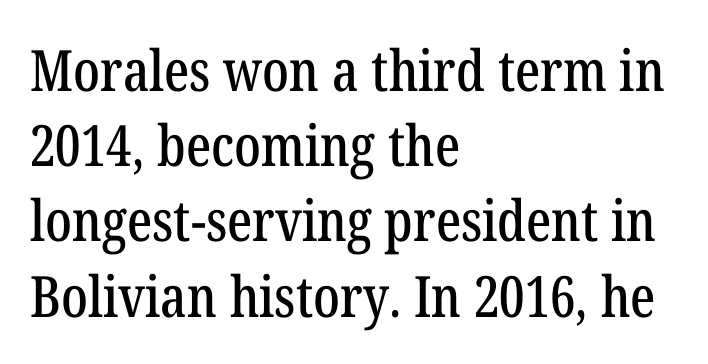
{"serif": "yes", "italic": "no", "width": "condensed", "stroke_contrast": "low", "x_height": "medium", "monospaced": "no", "underline": "no", "align": "left", "line_spacing": "normal", "line_spacing_ratio": 1.32, "letter_spacing": "normal", "letter_spacing_em": 0.0, "glyph_px": 57}
